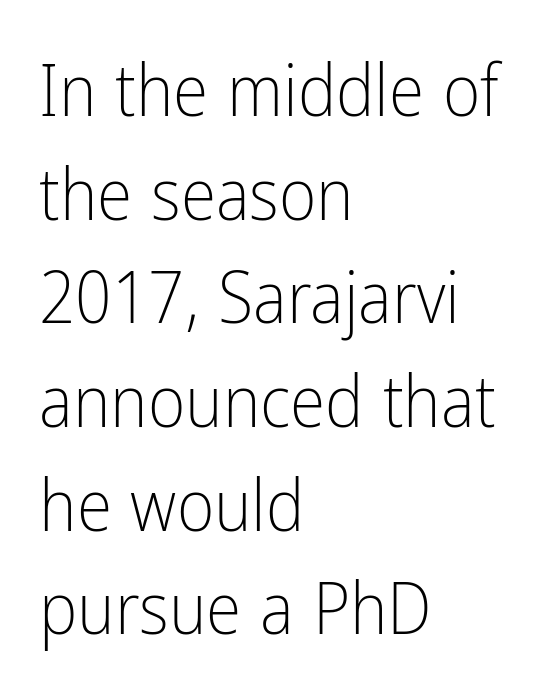
{"serif": "no", "italic": "no", "bold": "no", "weight": "light", "width": "condensed", "stroke_contrast": "low", "x_height": "medium", "monospaced": "no", "underline": "no", "align": "left", "line_spacing": "normal", "line_spacing_ratio": 1.44, "letter_spacing": "normal", "letter_spacing_em": 0.0, "glyph_px": 72}
